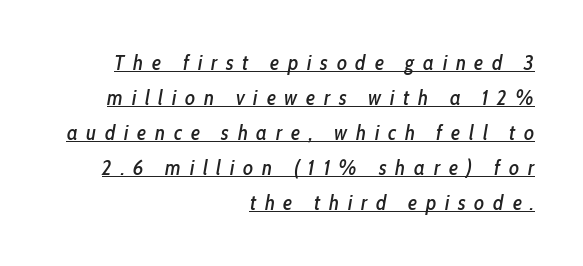
The string is rendered with underlining switched on. A typesetter would mark this as italic. The line-height multiplier appears to be the usual default. One-word summary of the alignment: right. The tracking jumps out immediately: characters are airy and widely separated.
